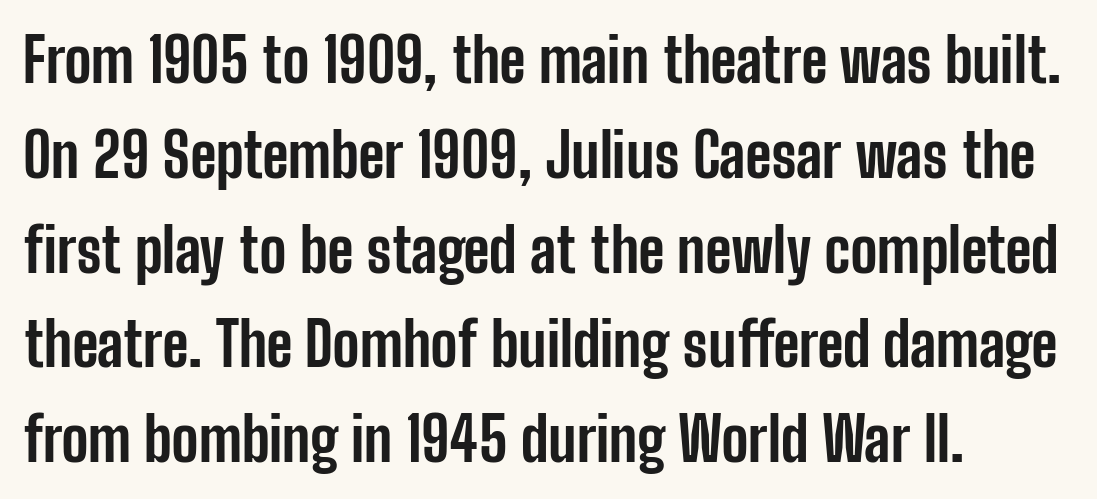
{"serif": "no", "italic": "no", "bold": "yes", "weight": "bold", "width": "condensed", "stroke_contrast": "low", "x_height": "medium", "monospaced": "no", "underline": "no", "align": "left", "line_spacing": "normal", "line_spacing_ratio": 1.58, "letter_spacing": "normal", "letter_spacing_em": 0.0, "glyph_px": 60}
